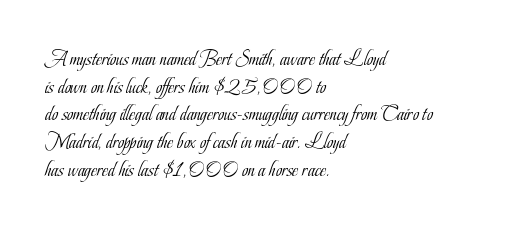
{"bold": "no", "underline": "no", "align": "left", "line_spacing": "normal", "line_spacing_ratio": 1.32, "letter_spacing": "normal", "letter_spacing_em": 0.0, "glyph_px": 21}
